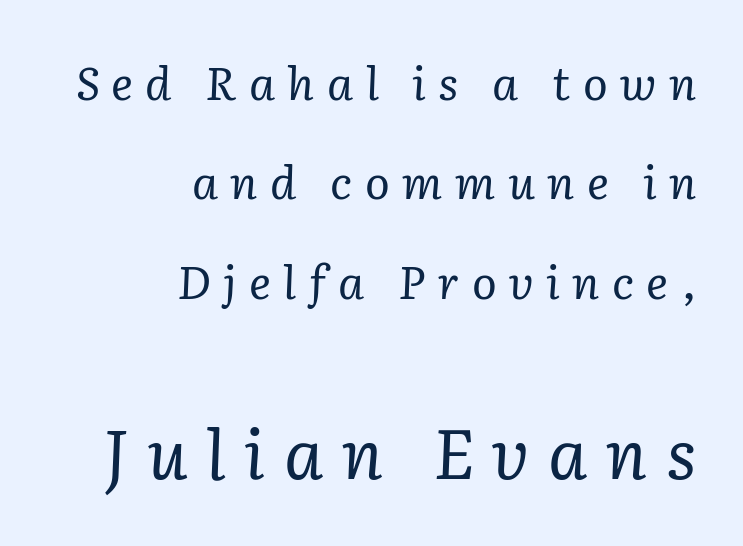
The face used here is proportionally spaced, like ordinary book or web type. Unbolded letterforms with no extra heft. Does the lettering tilt? It does — this is italic. Which of the two is more prominent by size? The second, at the bottom. These lines are composed in type with serifs. The passage shown stacks its lines with a broad gap.
